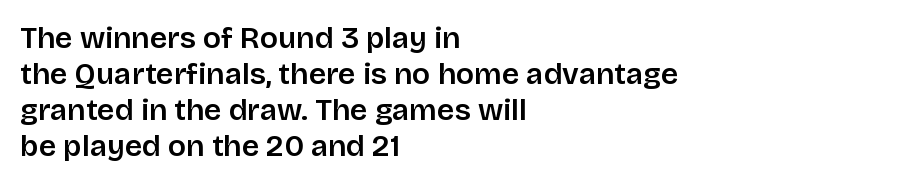
The image shows 30 px semibold sans-serif type, upright; set left-aligned, line spacing 1.2x, normal letter spacing, not underlined; low stroke contrast and a large x-height.
